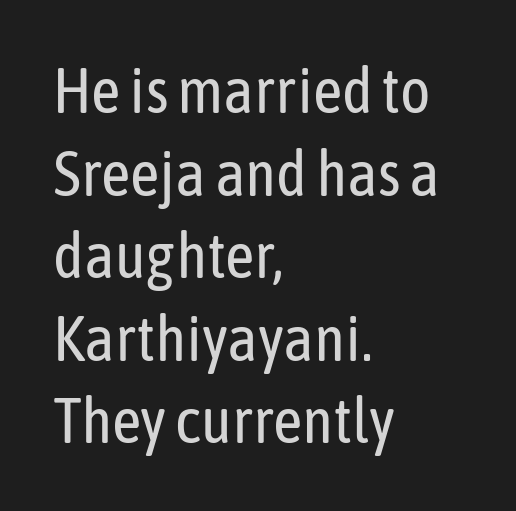
Words appear dense and cohesive because spacing is normal. Compared with typical paragraphs, the rows here are spaced about the same. The letters stand straight up with perfectly vertical stems. These lines are set flush left with a ragged right edge.
